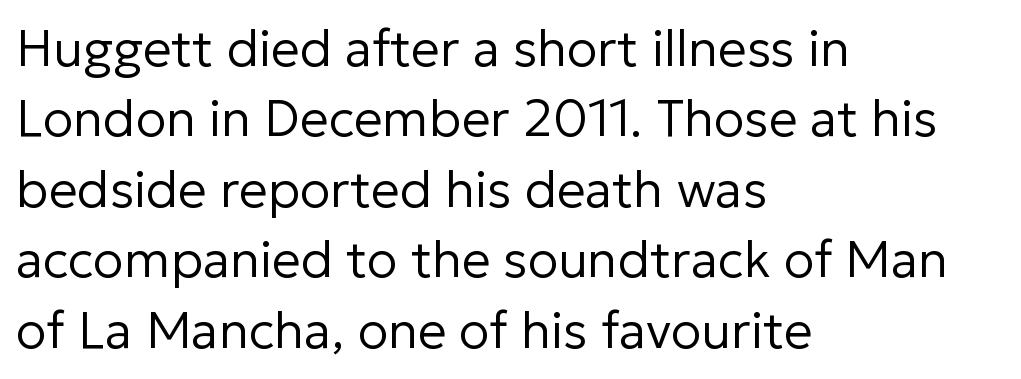
The image shows 51 px regular-weight sans-serif type, upright; set left-aligned, normal line spacing (1.38x), normal letter spacing, not underlined; low stroke contrast and a medium x-height.
